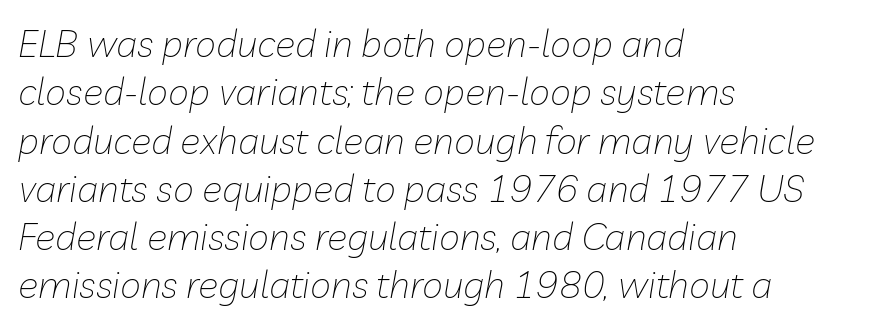
Q: Is the text bold? A: No.
Q: Is the text italic (slanted)? A: Yes, it leans right by about 10 degrees.
Q: Is the text underlined? A: No.
Q: How is the paragraph aligned? A: Left-aligned.
Q: Is the spacing between letters normal or unusually wide? A: Normal.
Q: Is the spacing between lines tight, normal or loose? A: Normal.
Q: Width (condensed, normal, or wide)? A: Normal.
Q: Stroke contrast? A: Low.
Q: x-height? A: Medium.
Q: Monospaced? A: No.
